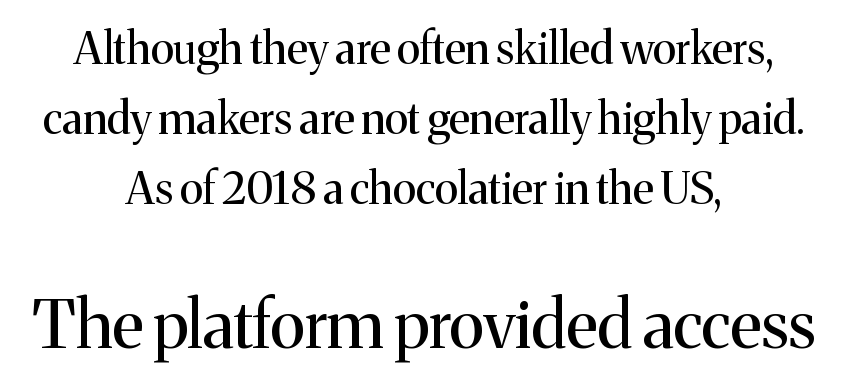
This rendering features lettering with no underline. Here the glyphs are tracked normally, forming tight word shapes. These lines were composed using upright roman letters. Think of a printed novel: that variable character pitch is what you see here.
